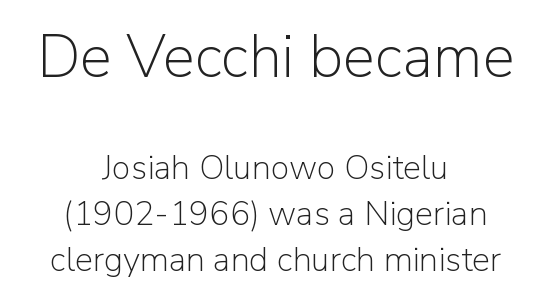
The image shows 60 px light sans-serif type, upright; set centered, normal line spacing (1.34x), normal letter spacing, not underlined; the first (top) block is 1.76x larger; low stroke contrast and a medium x-height.
